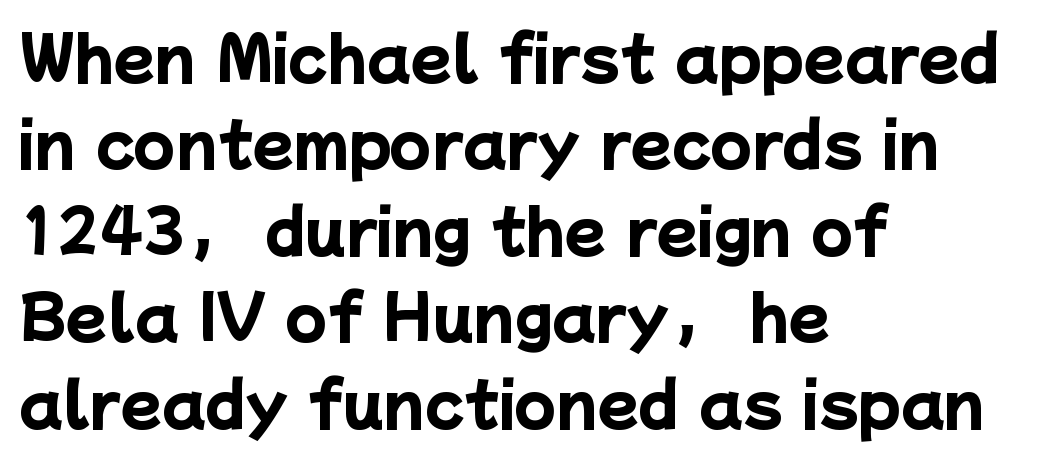
The glyphs are unaccompanied by any horizontal stroke below them. Letterform terminals end flat and unadorned throughout the passage. Plenty of ink on the page — the face is bold. Proportional: the letters do not fall into vertical columns.
